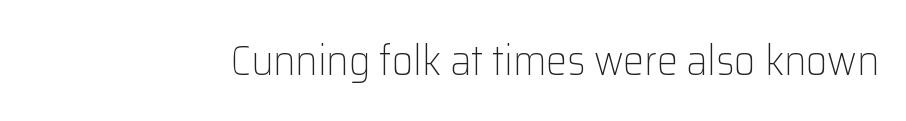
Q: Is the text bold? A: No.
Q: Is the text italic (slanted)? A: No, it is upright.
Q: Is the typeface a serif or a sans-serif typeface? A: Sans-serif.
Q: Is the text underlined? A: No.
Q: Is the spacing between letters normal or unusually wide? A: Normal.
Q: Width (condensed, normal, or wide)? A: Normal.
Q: Stroke contrast? A: Low.
Q: x-height? A: Medium.
Q: Monospaced? A: No.
